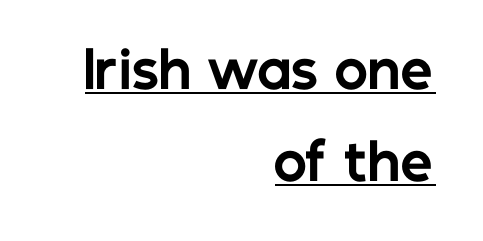
{"serif": "no", "italic": "no", "bold": "yes", "weight": "bold", "width": "normal", "stroke_contrast": "low", "x_height": "medium", "monospaced": "no", "underline": "yes", "align": "right", "line_spacing_ratio": 1.81, "letter_spacing": "normal", "letter_spacing_em": 0.0, "glyph_px": 51}
